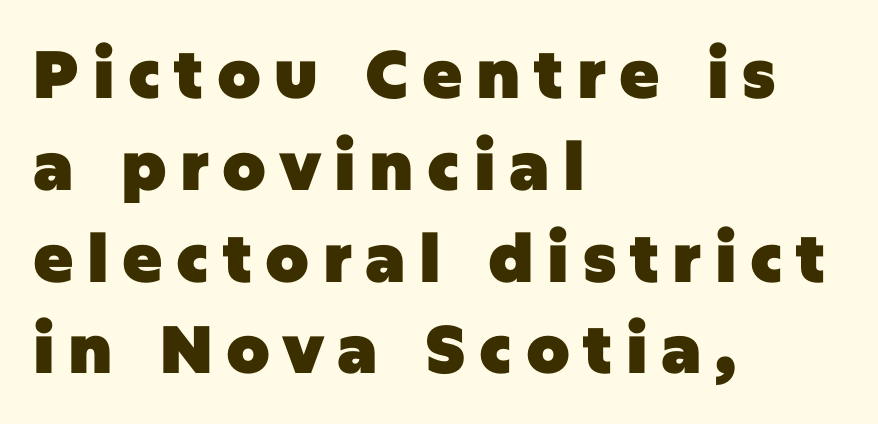
Q: Is the text bold? A: Yes.
Q: Is the text italic (slanted)? A: No, it is upright.
Q: Is the typeface a serif or a sans-serif typeface? A: Sans-serif.
Q: Is the text underlined? A: No.
Q: How is the paragraph aligned? A: Left-aligned.
Q: Is the spacing between letters normal or unusually wide? A: Unusually wide.
Q: Is the spacing between lines tight, normal or loose? A: Normal.
Q: Width (condensed, normal, or wide)? A: Normal.
Q: Stroke contrast? A: Low.
Q: x-height? A: Large.
Q: Monospaced? A: No.
